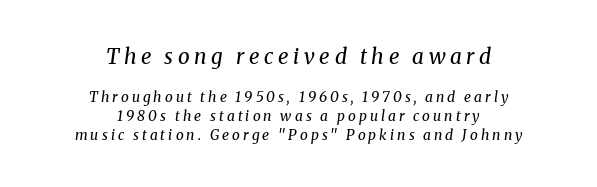
Q: Is the text bold? A: No.
Q: Is the text italic (slanted)? A: Yes, it leans right by about 8 degrees.
Q: Is the text underlined? A: No.
Q: How is the paragraph aligned? A: Centered.
Q: Is the spacing between letters normal or unusually wide? A: Unusually wide.
Q: Is the spacing between lines tight, normal or loose? A: Normal.
Q: Which block of text is set in a larger size, the first (top) or the second (bottom)? A: The first (top) one.
